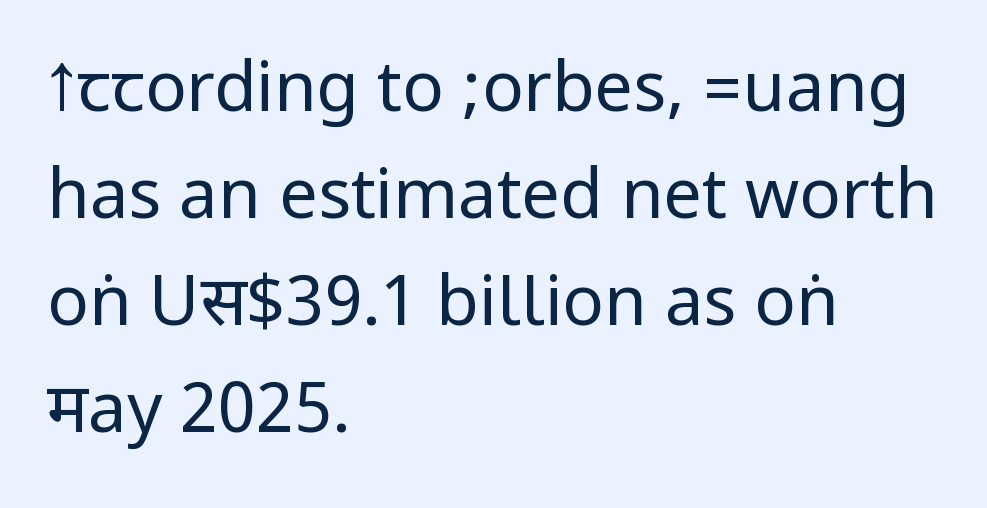
The image shows 69 px regular-weight, condensed sans-serif type, upright; set left-aligned, normal line spacing (1.55x), normal letter spacing, not underlined; low stroke contrast.
